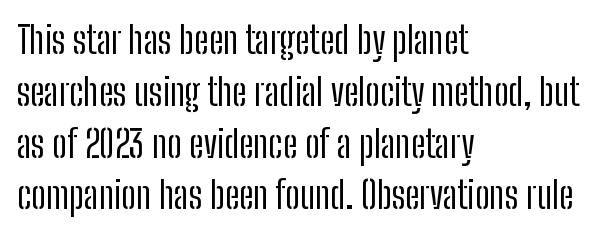
Q: Is the text bold? A: No.
Q: Is the text italic (slanted)? A: No, it is upright.
Q: Is the typeface a serif or a sans-serif typeface? A: Sans-serif.
Q: Is the text underlined? A: No.
Q: How is the paragraph aligned? A: Left-aligned.
Q: Is the spacing between letters normal or unusually wide? A: Normal.
Q: Is the spacing between lines tight, normal or loose? A: Normal.
Q: Width (condensed, normal, or wide)? A: Condensed.
Q: Stroke contrast? A: Low.
Q: x-height? A: Medium.
Q: Monospaced? A: No.
